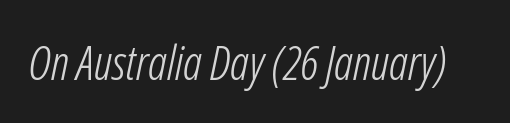
The image shows 47 px light, condensed type, italic (leaning right); set normal letter spacing, not underlined; low stroke contrast and a medium x-height.
